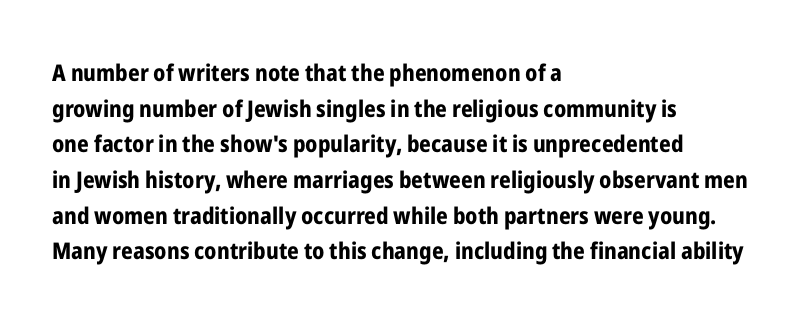
{"italic": "no", "bold": "yes", "underline": "no", "align": "left", "line_spacing": "normal", "line_spacing_ratio": 1.55, "letter_spacing": "normal", "letter_spacing_em": 0.0, "glyph_px": 23}
